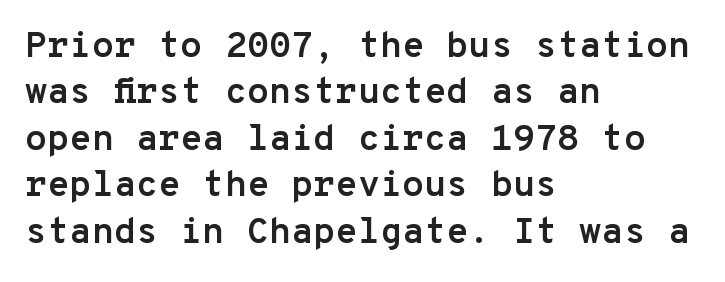
Q: Is the text bold? A: Yes.
Q: Is the text italic (slanted)? A: No, it is upright.
Q: Is the typeface a serif or a sans-serif typeface? A: Sans-serif.
Q: Is the text underlined? A: No.
Q: How is the paragraph aligned? A: Left-aligned.
Q: Is the spacing between letters normal or unusually wide? A: Normal.
Q: Is the spacing between lines tight, normal or loose? A: Normal.
Q: Width (condensed, normal, or wide)? A: Normal.
Q: Stroke contrast? A: Low.
Q: x-height? A: Medium.
Q: Monospaced? A: Yes.
